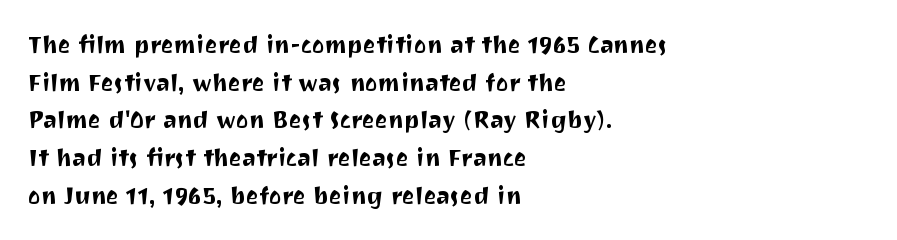
{"italic": "no", "underline": "no", "align": "left", "line_spacing": "normal", "line_spacing_ratio": 1.57, "letter_spacing": "normal", "letter_spacing_em": 0.0, "glyph_px": 24}
